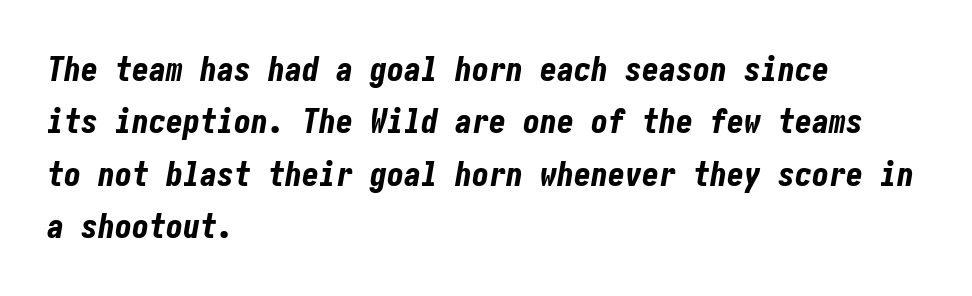
The image shows 34 px bold, condensed type, italic (leaning right); set left-aligned, normal line spacing (1.54x), normal letter spacing, not underlined; low stroke contrast and a medium x-height.
